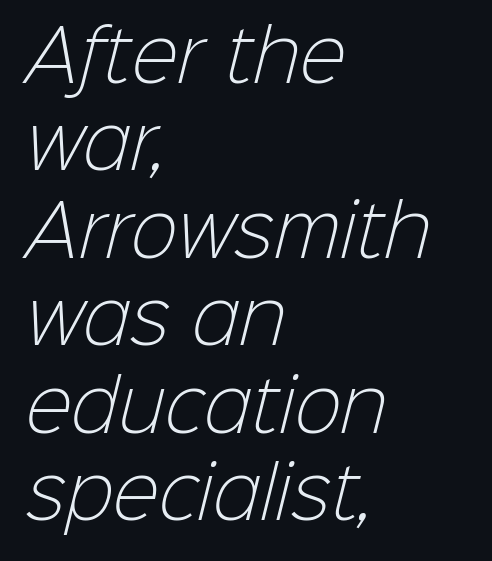
Note: no serifs on the glyphs. Line starts are locked; line ends wander. No letter is thick-stroked: the sample isn't bold. This rendering leaves character spacing at its baseline value. Each row of text sits above clean, open space. The rendering uses natural spacing where letterforms have individual widths.
